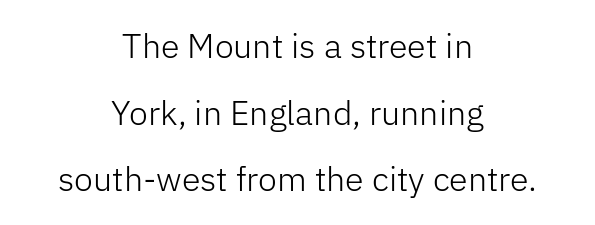
Nothing sits at the stroke ends, so this counts as sans-serif. Line spacing here is loose. The typography opts for an upright posture over an oblique one. The words here are not underlined. The rag falls on both sides of this text block equally.
